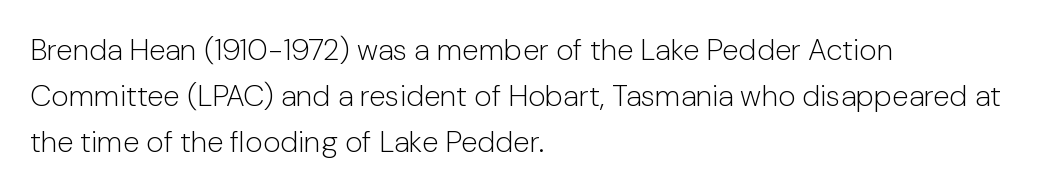
Q: Is the text bold? A: No.
Q: Is the text italic (slanted)? A: No, it is upright.
Q: Is the typeface a serif or a sans-serif typeface? A: Sans-serif.
Q: Is the text underlined? A: No.
Q: How is the paragraph aligned? A: Left-aligned.
Q: Is the spacing between letters normal or unusually wide? A: Normal.
Q: Is the spacing between lines tight, normal or loose? A: Normal.
Q: Width (condensed, normal, or wide)? A: Normal.
Q: Stroke contrast? A: Low.
Q: x-height? A: Medium.
Q: Monospaced? A: No.
